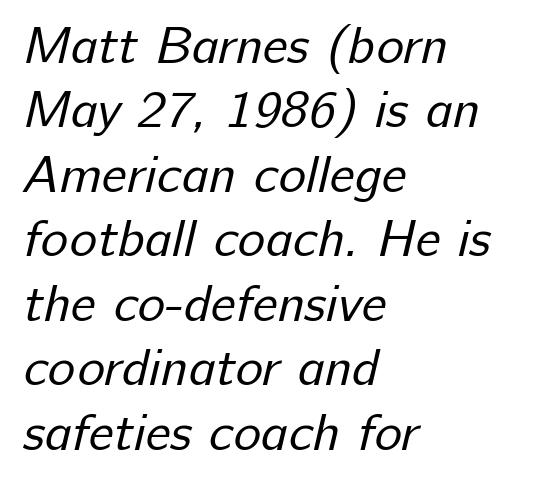
{"serif": "no", "bold": "no", "weight": "regular", "width": "normal", "stroke_contrast": "low", "x_height": "medium", "monospaced": "no", "underline": "no", "align": "left", "line_spacing_ratio": 1.24, "letter_spacing": "normal", "letter_spacing_em": 0.0, "glyph_px": 52}
